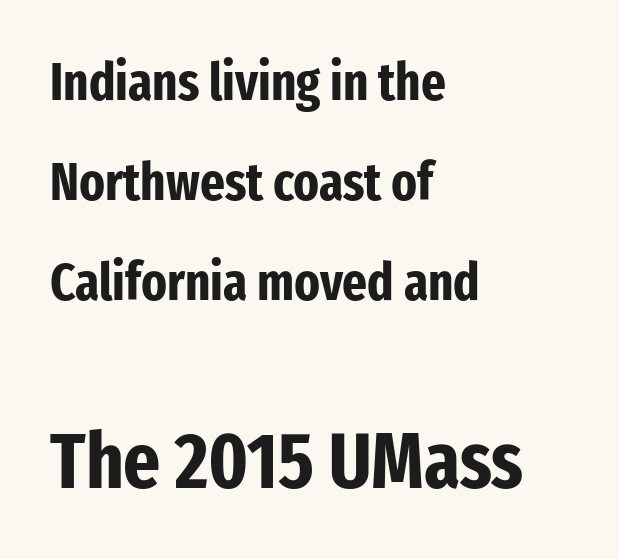
Q: Is the text bold? A: Yes.
Q: Is the text italic (slanted)? A: No, it is upright.
Q: Is the typeface a serif or a sans-serif typeface? A: Sans-serif.
Q: Is the text underlined? A: No.
Q: How is the paragraph aligned? A: Left-aligned.
Q: Is the spacing between letters normal or unusually wide? A: Normal.
Q: Which block of text is set in a larger size, the first (top) or the second (bottom)? A: The second (bottom) one.
Q: Width (condensed, normal, or wide)? A: Condensed.
Q: Stroke contrast? A: Low.
Q: x-height? A: Medium.
Q: Monospaced? A: No.
